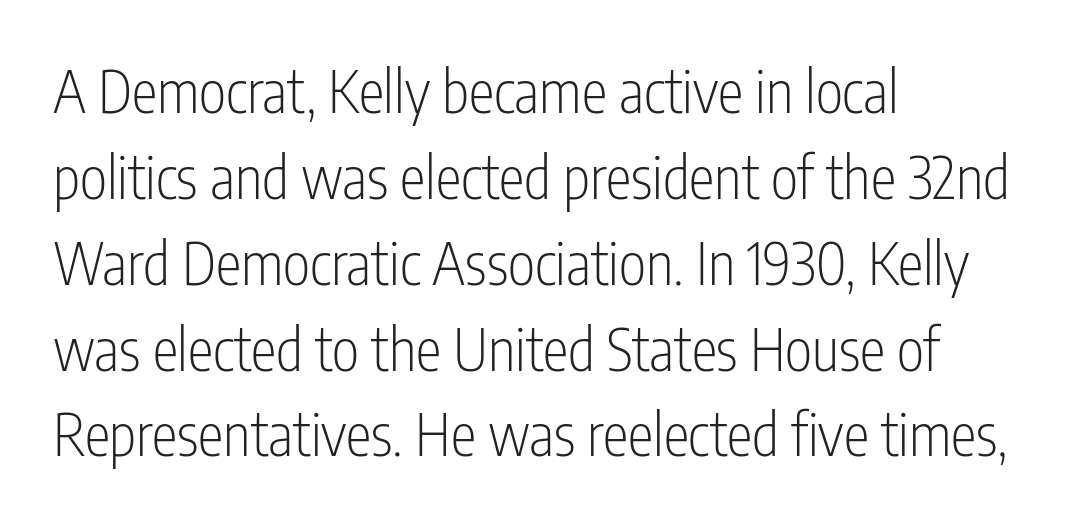
{"serif": "no", "italic": "no", "bold": "no", "weight": "light", "width": "condensed", "stroke_contrast": "low", "x_height": "medium", "monospaced": "no", "underline": "no", "align": "left", "line_spacing": "normal", "line_spacing_ratio": 1.48, "letter_spacing": "normal", "letter_spacing_em": 0.0, "glyph_px": 58}
